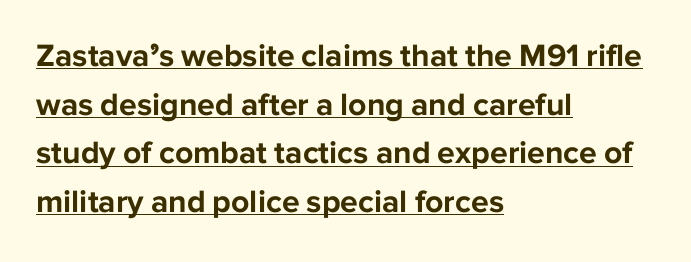
Q: Is the text bold? A: Yes.
Q: Is the text italic (slanted)? A: No, it is upright.
Q: Is the typeface a serif or a sans-serif typeface? A: Sans-serif.
Q: Is the text underlined? A: Yes.
Q: How is the paragraph aligned? A: Left-aligned.
Q: Is the spacing between letters normal or unusually wide? A: Normal.
Q: Is the spacing between lines tight, normal or loose? A: Normal.
Q: Width (condensed, normal, or wide)? A: Normal.
Q: Stroke contrast? A: Low.
Q: x-height? A: Medium.
Q: Monospaced? A: No.
